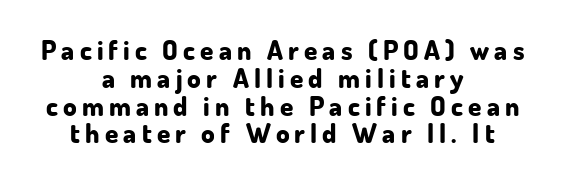
The image shows 27 px bold type, upright; set centered, tight line spacing (1.03x), not underlined.
